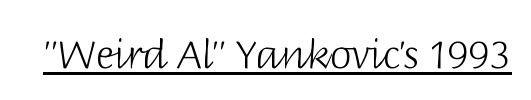
The image shows 40 px light sans-serif type, upright; set normal letter spacing, underlined; low stroke contrast and a large x-height.
